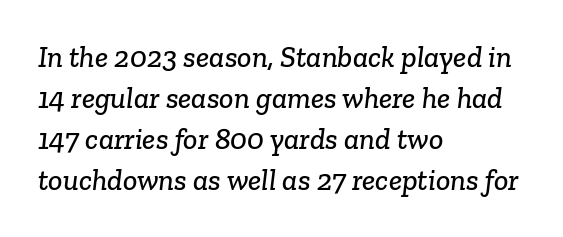
Honestly, there is no underline to notice here at all. The line-height multiplier appears to be the usual default. The characters display serif detailing at their extremities. In terms of letterspacing, this is plain default setting.
